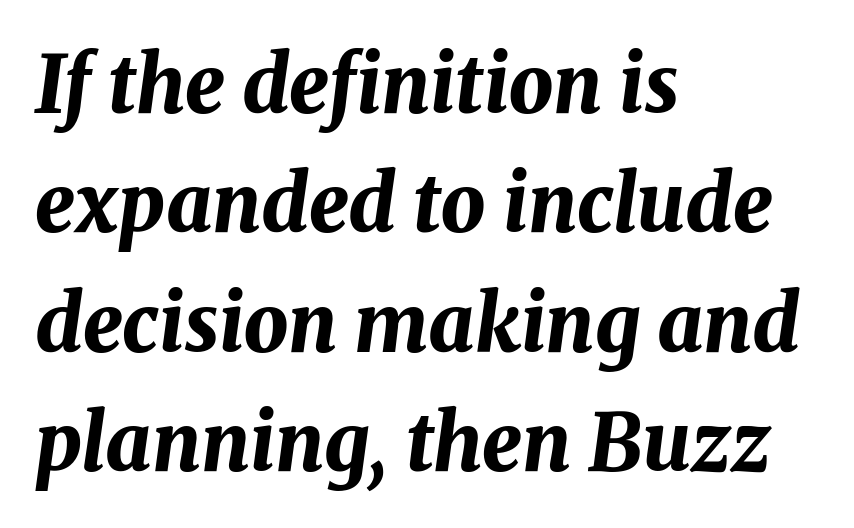
The image shows 79 px bold type, italic (leaning right); set left-aligned, normal line spacing (1.51x), normal letter spacing, not underlined; medium stroke contrast and a medium x-height.
